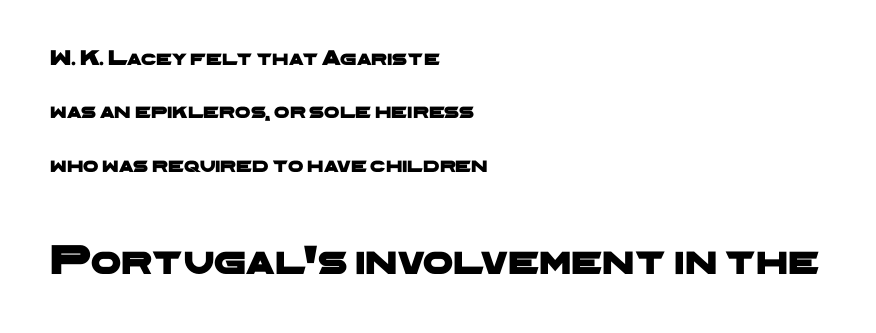
Do the characters align in a grid? No, the font is proportional. Letter spacing: default. This is sans-serif lettering, the kind often seen on screens and signage. Nobody drew a line under any word here.
